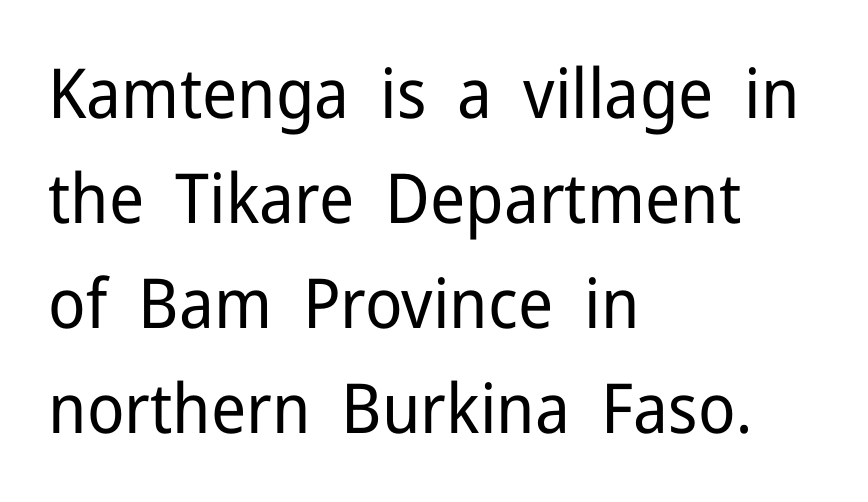
Typeset ragged right — the left edge is the straight one. A typesetter would call this proportional, since set widths differ per character. Do the letters lean? They stand straight. The words here are not underlined. These glyphs show unthickened strokes, regular width or finer.
